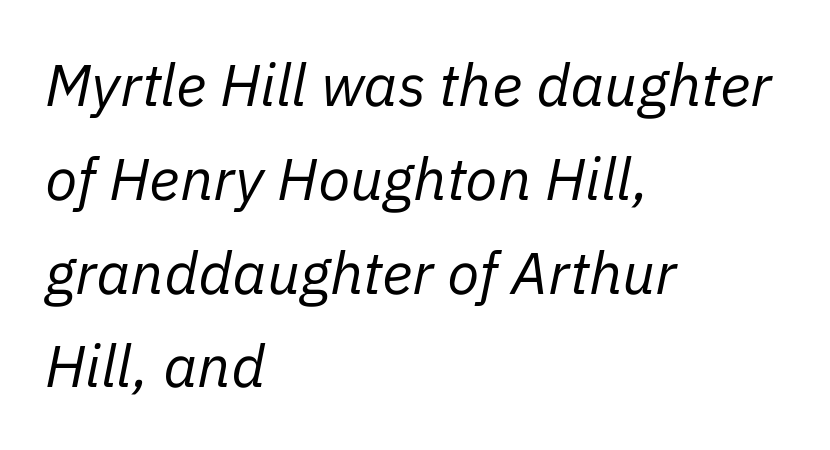
The image shows 59 px regular-weight type, italic (leaning right); set left-aligned, normal line spacing (1.59x), normal letter spacing, not underlined; low stroke contrast and a medium x-height.
